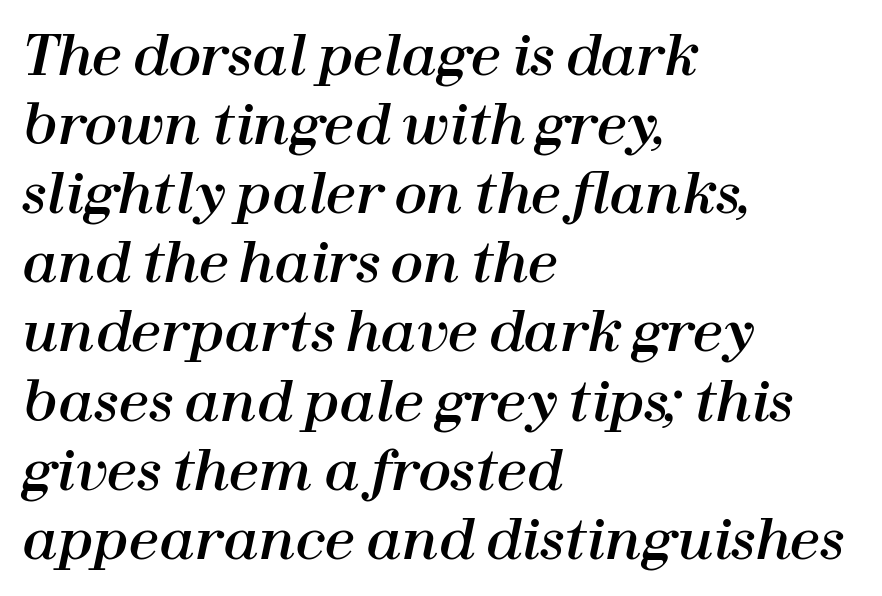
Q: Is the text italic (slanted)? A: Yes, it leans right by about 12 degrees.
Q: Is the text underlined? A: No.
Q: How is the paragraph aligned? A: Left-aligned.
Q: Is the spacing between letters normal or unusually wide? A: Normal.
Q: Is the spacing between lines tight, normal or loose? A: Normal.
Q: Width (condensed, normal, or wide)? A: Normal.
Q: Stroke contrast? A: High.
Q: x-height? A: Medium.
Q: Monospaced? A: No.
